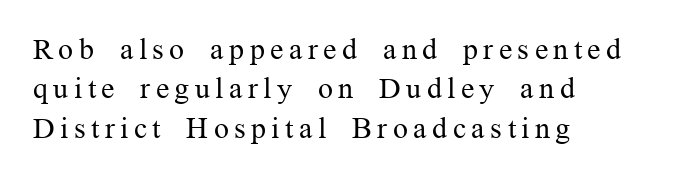
{"serif": "yes", "italic": "no", "bold": "no", "weight": "regular", "width": "normal", "stroke_contrast": "medium", "x_height": "medium", "monospaced": "no", "underline": "no", "align": "left", "line_spacing": "normal", "line_spacing_ratio": 1.31, "glyph_px": 30}
